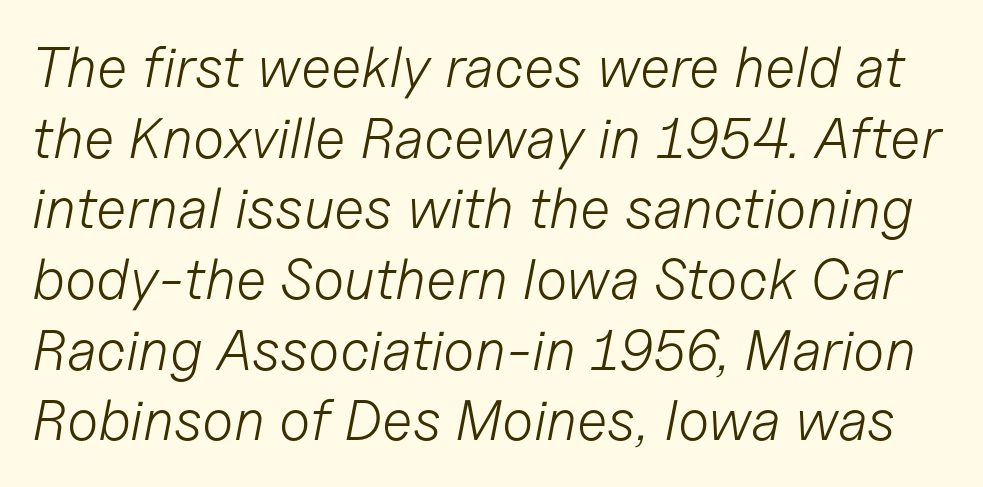
Honestly, the letter spacing is just normal — you wouldn't notice it. Heaviness? Minimal to ordinary, like unemphasized prose. Honestly, there is no underline to notice here at all. Is this a fixed-width face? No — the glyphs have proportional, varying widths. The letters are slanted; this is an italic face.
